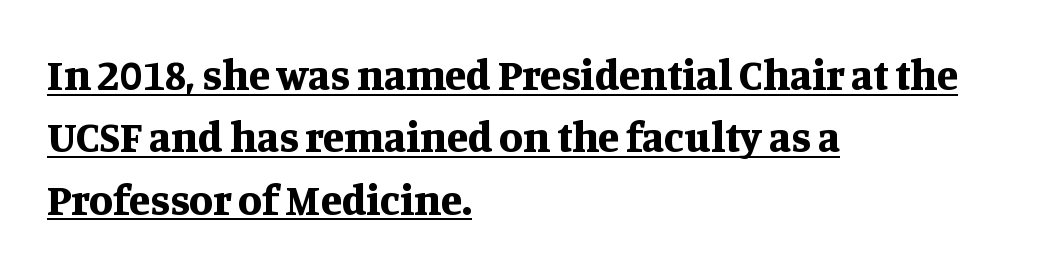
The image shows 43 px bold serif type, upright; set left-aligned, normal line spacing (1.45x), normal letter spacing, underlined; medium stroke contrast and a large x-height.
